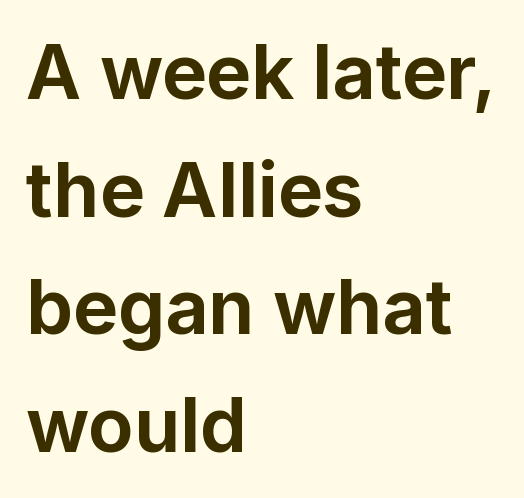
Spacing verdict: proportional, widths tailored to each character. How heavy is the stroke? Heavy — this is a bold. You can tell from the bare stems that sans-serif type was used. Short and long lines alike share a common starting point at left.
